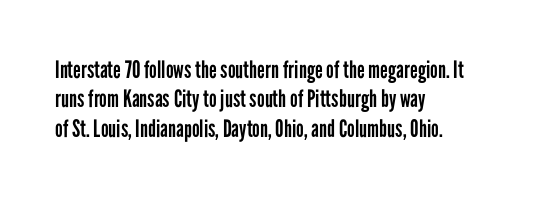
The image shows 24 px text type, upright; set left-aligned, line spacing 1.22x, normal letter spacing, not underlined.
